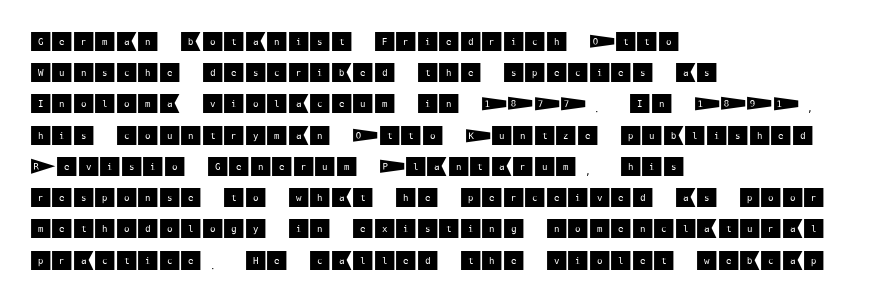
Q: Is the text italic (slanted)? A: No, it is upright.
Q: Is the text underlined? A: No.
Q: How is the paragraph aligned? A: Left-aligned.
Q: Is the spacing between letters normal or unusually wide? A: Normal.
Q: Is the spacing between lines tight, normal or loose? A: Normal.
